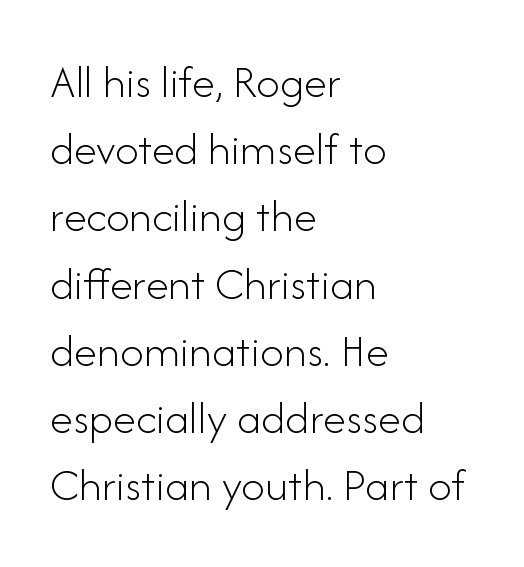
Weight class: somewhere from thin through regular. Each new line begins a customary step beneath the previous one. The zone under the glyphs is completely vacant. The typography opts for an upright posture over an oblique one. Which margin do the lines hug? The left one — the right edge is uneven.
